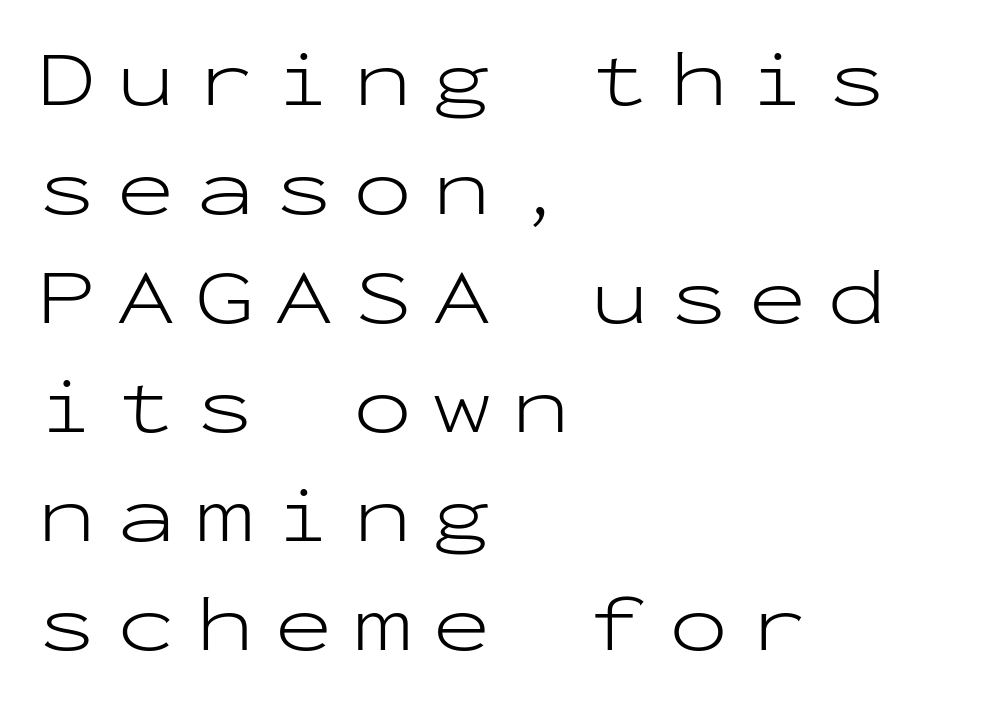
{"serif": "no", "italic": "no", "bold": "no", "weight": "light", "width": "wide", "stroke_contrast": "low", "x_height": "medium", "monospaced": "yes", "underline": "no", "align": "left", "line_spacing": "normal", "line_spacing_ratio": 1.38, "letter_spacing": "wide", "letter_spacing_em": 0.25, "glyph_px": 79}
